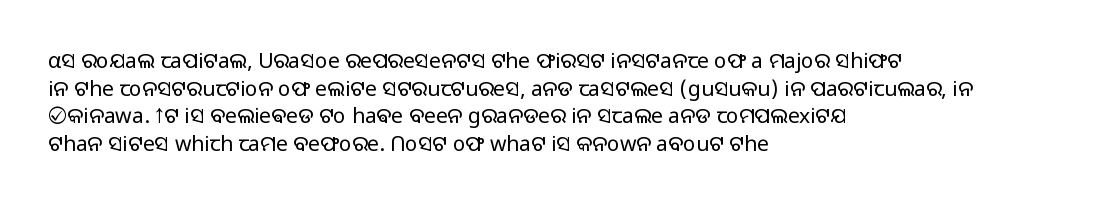
Teacher's note: observe the even left margin — that is flush-left alignment. The line texture is even and compact thanks to regular tracking. The lettering stays uniformly vertical, giving the passage a roman look. The baseline area is clear.
